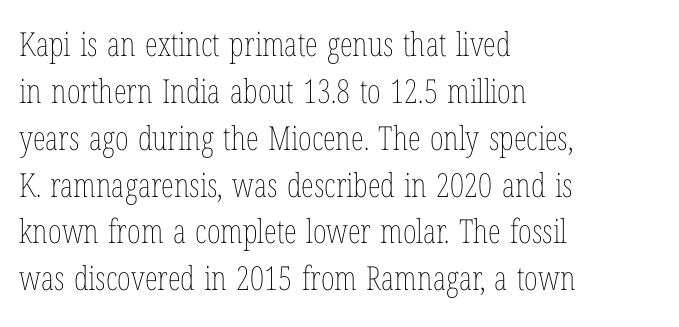
The image shows 33 px thin, condensed type, upright; set left-aligned, normal line spacing (1.42x), normal letter spacing, not underlined; low stroke contrast and a medium x-height.
